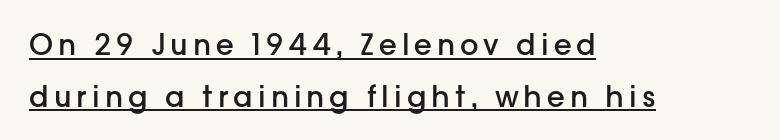
Italic? Not at all — the glyphs are vertical. Nothing sits at the stroke ends, so this counts as sans-serif. Here the designer chose a conventional face with non-uniform glyph widths. Teacher's note: observe the even left margin — that is flush-left alignment.
